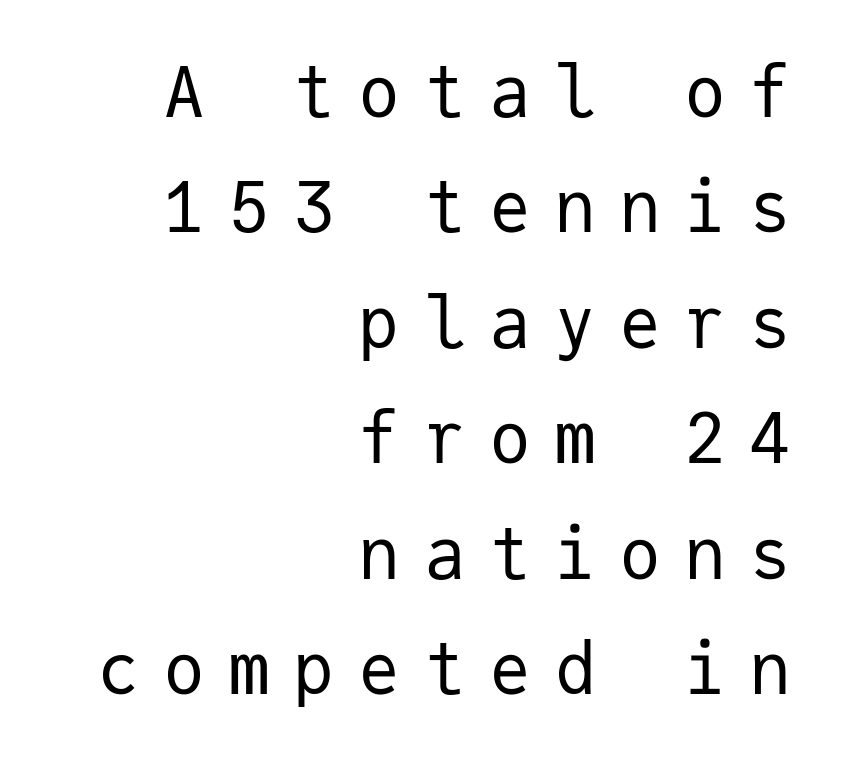
{"serif": "no", "italic": "no", "bold": "no", "weight": "regular", "width": "normal", "stroke_contrast": "low", "x_height": "medium", "monospaced": "yes", "underline": "no", "align": "right", "line_spacing": "normal", "line_spacing_ratio": 1.65, "letter_spacing": "wide", "letter_spacing_em": 0.33, "glyph_px": 70}
